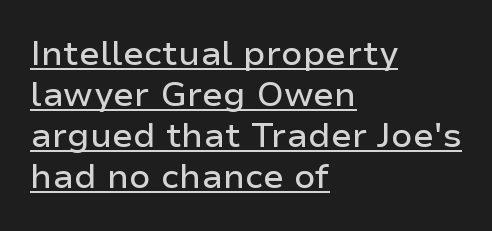
The type family on display is of the sans-serif kind. When letters stand straight like this, we call the style roman or upright. The passage shown is typed in a proportional face where columns would drift. Is the block centered? No — it sits flush against the left margin.
